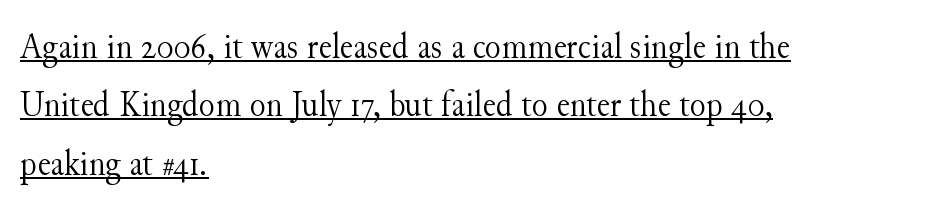
The image shows 37 px light serif type, upright; set left-aligned, normal line spacing (1.58x), normal letter spacing, underlined; medium stroke contrast and a small x-height.
